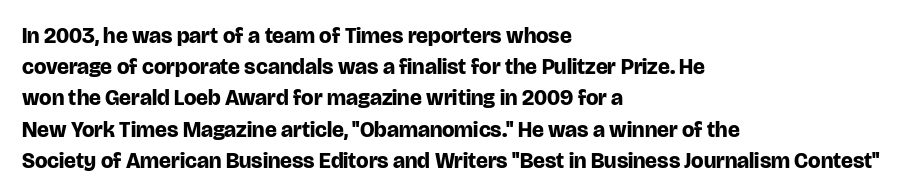
Q: Is the text bold? A: Yes.
Q: Is the text italic (slanted)? A: No, it is upright.
Q: Is the text underlined? A: No.
Q: How is the paragraph aligned? A: Left-aligned.
Q: Is the spacing between letters normal or unusually wide? A: Normal.
Q: Is the spacing between lines tight, normal or loose? A: Normal.
